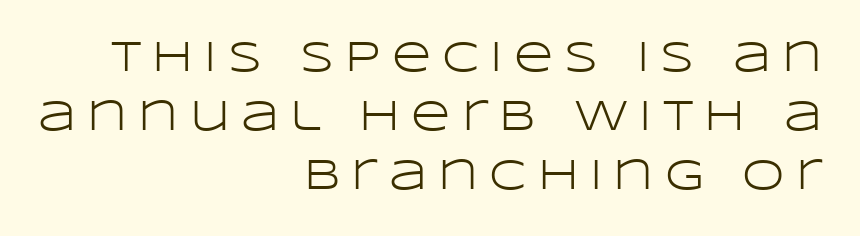
The image shows 43 px light, wide sans-serif type, upright; set right-aligned, normal line spacing (1.37x), unusually wide letter spacing (+0.26 em), not underlined; low stroke contrast and a large x-height.
